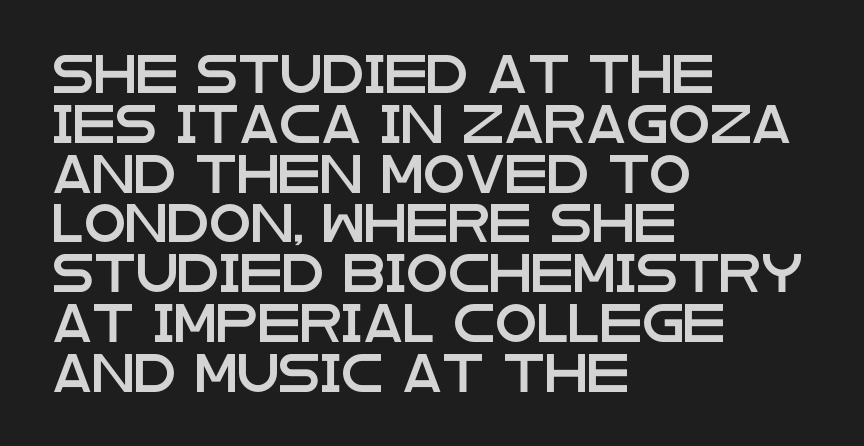
The image shows 38 px wide sans-serif type, upright; set left-aligned, normal line spacing (1.31x), normal letter spacing, not underlined; low stroke contrast and a large x-height.
